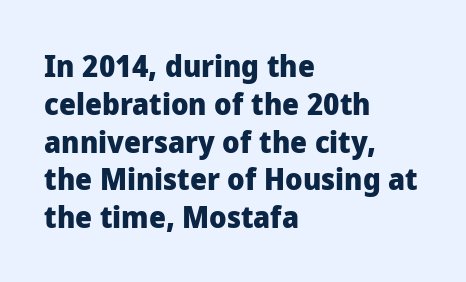
Q: Is the text bold? A: Yes.
Q: Is the text italic (slanted)? A: No, it is upright.
Q: Is the typeface a serif or a sans-serif typeface? A: Sans-serif.
Q: Is the text underlined? A: No.
Q: How is the paragraph aligned? A: Left-aligned.
Q: Is the spacing between letters normal or unusually wide? A: Normal.
Q: Is the spacing between lines tight, normal or loose? A: Normal.
Q: Width (condensed, normal, or wide)? A: Normal.
Q: Stroke contrast? A: Low.
Q: x-height? A: Medium.
Q: Monospaced? A: No.
